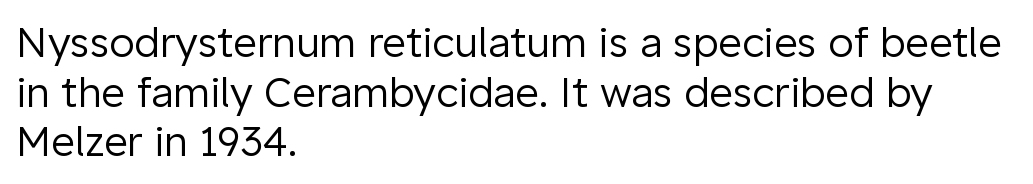
{"serif": "no", "italic": "no", "bold": "no", "weight": "regular", "width": "normal", "stroke_contrast": "low", "x_height": "medium", "monospaced": "no", "underline": "no", "align": "left", "line_spacing_ratio": 1.21, "letter_spacing": "normal", "letter_spacing_em": 0.0, "glyph_px": 41}
